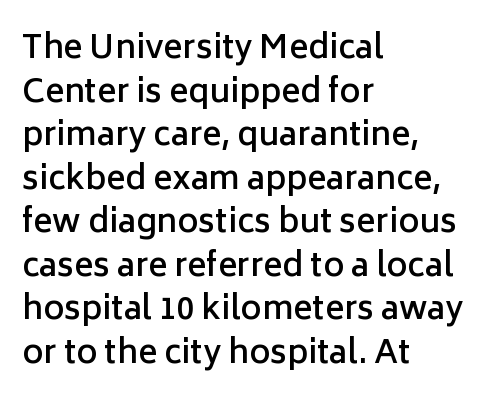
{"serif": "no", "italic": "no", "bold": "semi", "weight": "semibold", "width": "normal", "stroke_contrast": "low", "x_height": "medium", "monospaced": "no", "underline": "no", "align": "left", "line_spacing": "normal", "line_spacing_ratio": 1.36, "letter_spacing": "normal", "letter_spacing_em": 0.0, "glyph_px": 32}
